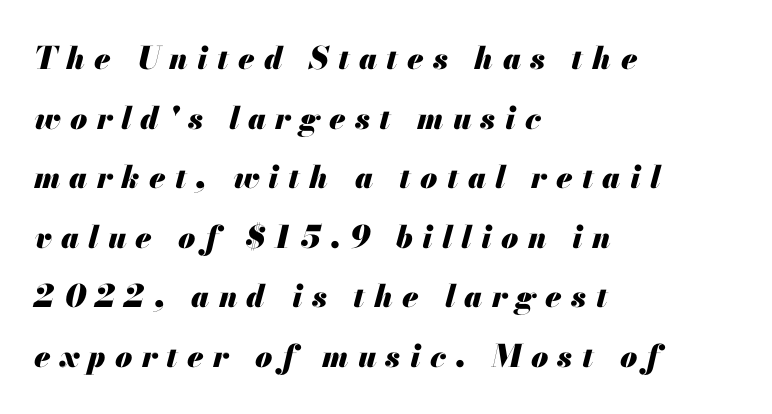
{"italic": "yes", "lean": "right", "slant_degrees": 13, "bold": "yes", "weight": "heavy", "width": "normal", "stroke_contrast": "medium", "x_height": "small", "monospaced": "no", "underline": "no", "align": "left", "line_spacing": "loose", "line_spacing_ratio": 1.92, "letter_spacing": "wide", "letter_spacing_em": 0.3, "glyph_px": 31}
